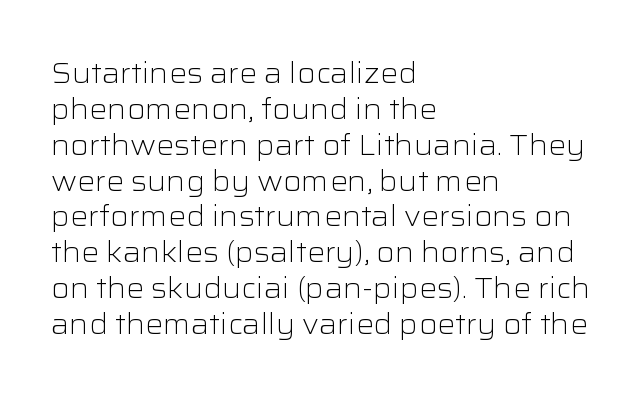
The image shows 28 px light, wide sans-serif type, upright; set left-aligned, normal line spacing (1.28x), normal letter spacing, not underlined; low stroke contrast and a medium x-height.
